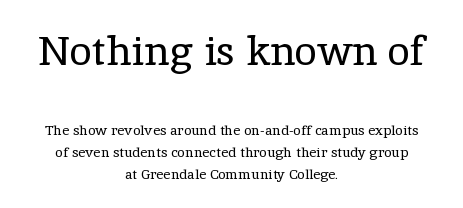
Q: Is the text bold? A: No.
Q: Is the text italic (slanted)? A: No, it is upright.
Q: Is the typeface a serif or a sans-serif typeface? A: Serif.
Q: Is the text underlined? A: No.
Q: How is the paragraph aligned? A: Centered.
Q: Is the spacing between letters normal or unusually wide? A: Normal.
Q: Is the spacing between lines tight, normal or loose? A: Normal.
Q: Which block of text is set in a larger size, the first (top) or the second (bottom)? A: The first (top) one.
Q: Width (condensed, normal, or wide)? A: Normal.
Q: x-height? A: Medium.
Q: Monospaced? A: No.
